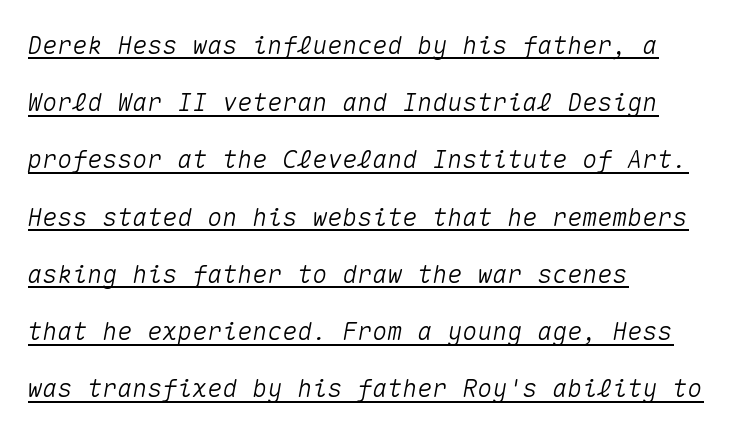
Q: Is the text italic (slanted)? A: Yes, it leans right by about 10 degrees.
Q: Is the text underlined? A: Yes.
Q: How is the paragraph aligned? A: Left-aligned.
Q: Is the spacing between letters normal or unusually wide? A: Normal.
Q: Is the spacing between lines tight, normal or loose? A: Loose.
